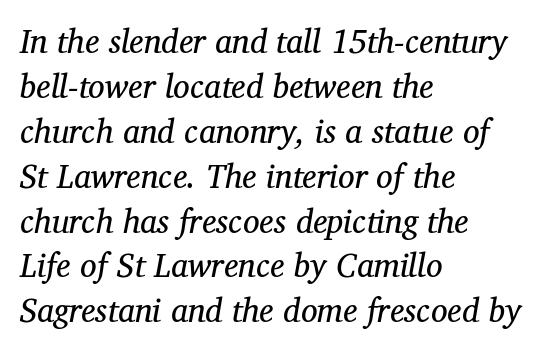
Q: Is the text bold? A: No.
Q: Is the text italic (slanted)? A: Yes, it leans right by about 12 degrees.
Q: Is the typeface a serif or a sans-serif typeface? A: Serif.
Q: Is the text underlined? A: No.
Q: How is the paragraph aligned? A: Left-aligned.
Q: Is the spacing between letters normal or unusually wide? A: Normal.
Q: Is the spacing between lines tight, normal or loose? A: Normal.
Q: Width (condensed, normal, or wide)? A: Normal.
Q: Stroke contrast? A: Medium.
Q: x-height? A: Medium.
Q: Monospaced? A: No.
